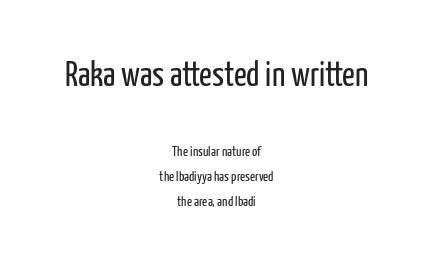
Observe the absence of serifs on each vertical stroke in this sample. If you squint, the top block still reads clearly — it's the larger of the two. It's the straight-up-and-down kind of type. You could not count columns in this text — the font is proportionally spaced. The face used here is rendered with its standard letterfit.
